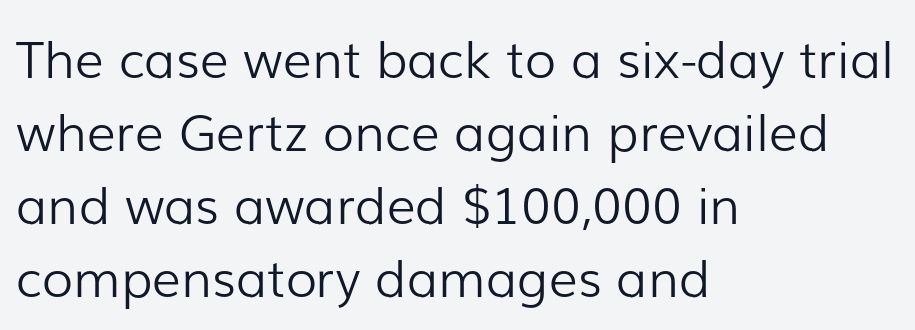
The image shows 51 px light sans-serif type, upright; set left-aligned, normal line spacing (1.43x), normal letter spacing, not underlined; low stroke contrast and a medium x-height.
